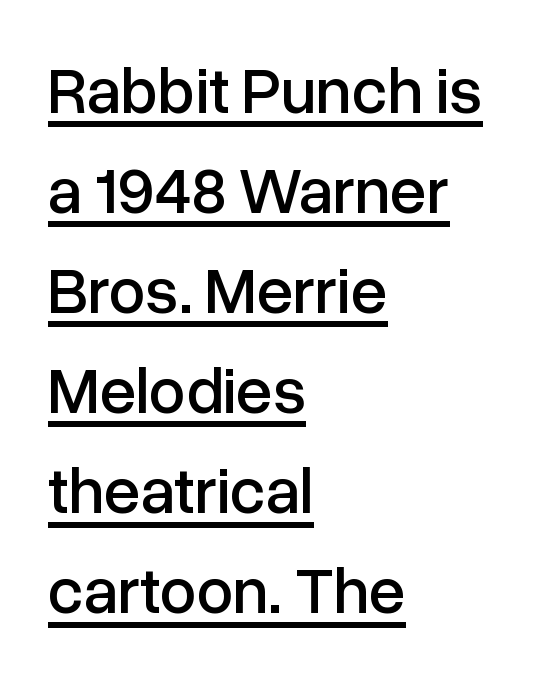
Q: Is the text italic (slanted)? A: No, it is upright.
Q: Is the typeface a serif or a sans-serif typeface? A: Sans-serif.
Q: Is the text underlined? A: Yes.
Q: How is the paragraph aligned? A: Left-aligned.
Q: Is the spacing between letters normal or unusually wide? A: Normal.
Q: Is the spacing between lines tight, normal or loose? A: Normal.
Q: Width (condensed, normal, or wide)? A: Normal.
Q: Stroke contrast? A: Low.
Q: x-height? A: Medium.
Q: Monospaced? A: No.
